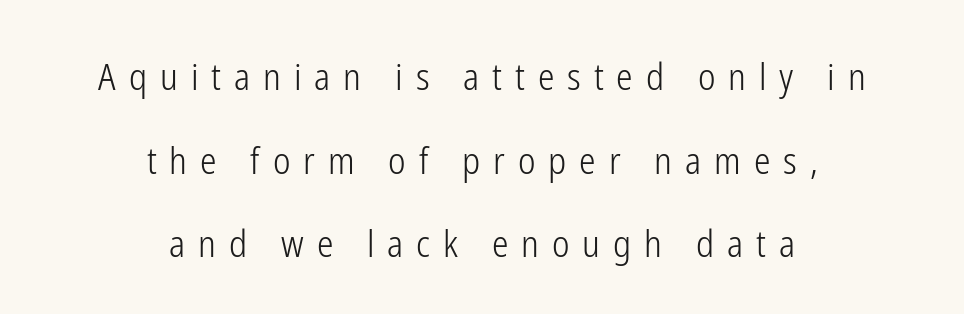
{"serif": "no", "italic": "no", "bold": "no", "weight": "light", "width": "condensed", "stroke_contrast": "low", "x_height": "medium", "monospaced": "no", "underline": "no", "align": "center", "line_spacing": "loose", "line_spacing_ratio": 2.26, "letter_spacing": "wide", "letter_spacing_em": 0.35, "glyph_px": 37}
